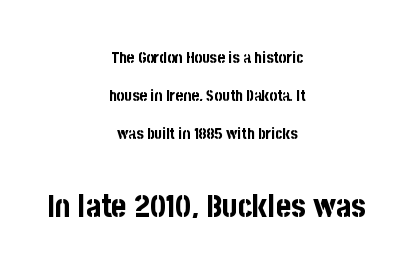
Q: Is the text bold? A: Yes.
Q: Is the text italic (slanted)? A: No, it is upright.
Q: Is the typeface a serif or a sans-serif typeface? A: Sans-serif.
Q: Is the text underlined? A: No.
Q: How is the paragraph aligned? A: Centered.
Q: Is the spacing between letters normal or unusually wide? A: Normal.
Q: Is the spacing between lines tight, normal or loose? A: Loose.
Q: Which block of text is set in a larger size, the first (top) or the second (bottom)? A: The second (bottom) one.
Q: Width (condensed, normal, or wide)? A: Condensed.
Q: Stroke contrast? A: Low.
Q: x-height? A: Large.
Q: Monospaced? A: No.
